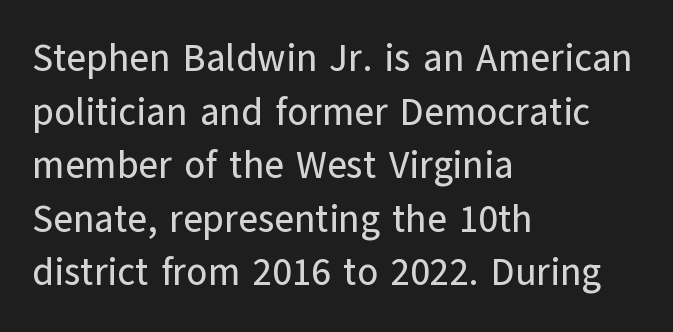
The image shows 38 px sans-serif type, upright; set left-aligned, normal line spacing (1.41x), normal letter spacing, not underlined; low stroke contrast and a medium x-height.
